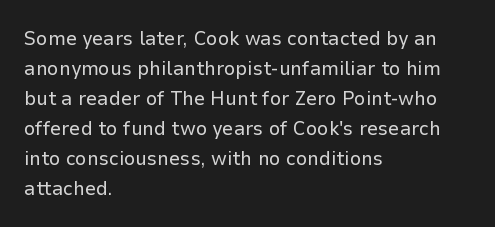
The image shows 20 px text type, upright; set left-aligned, normal line spacing (1.5x), normal letter spacing, not underlined.
